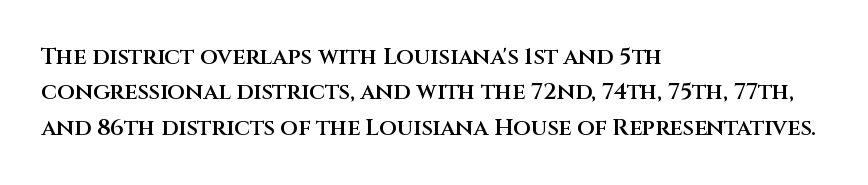
Q: Is the text bold? A: Semi-bold.
Q: Is the text italic (slanted)? A: No, it is upright.
Q: Is the text underlined? A: No.
Q: How is the paragraph aligned? A: Left-aligned.
Q: Is the spacing between letters normal or unusually wide? A: Normal.
Q: Is the spacing between lines tight, normal or loose? A: Normal.
